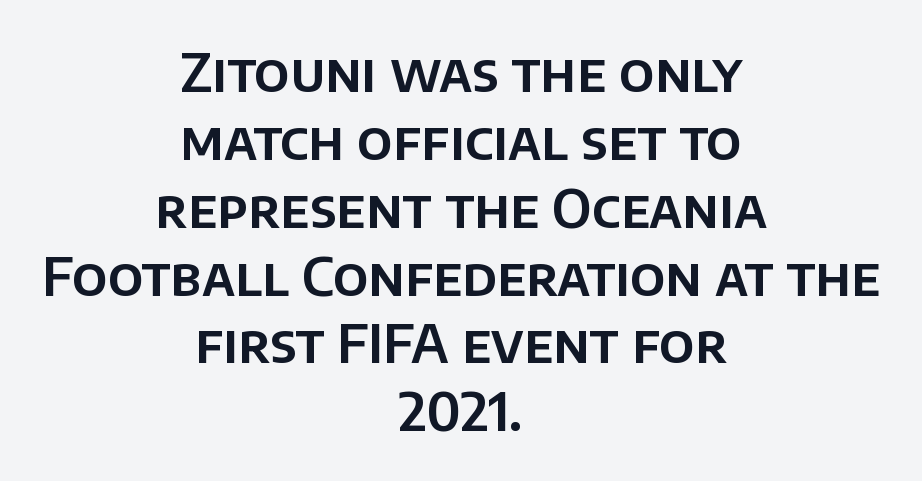
Descender tails drop into unmarked territory. No extra tracking has been applied to these lines. This sample has the flowing, uneven cadence of proportional lettering. The text block is weighted toward neither margin, spreading evenly from the middle.
